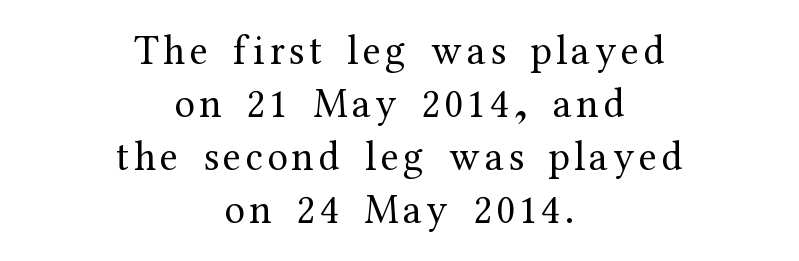
Q: Is the text bold? A: No.
Q: Is the text italic (slanted)? A: No, it is upright.
Q: Is the typeface a serif or a sans-serif typeface? A: Serif.
Q: Is the text underlined? A: No.
Q: How is the paragraph aligned? A: Centered.
Q: Is the spacing between lines tight, normal or loose? A: Normal.
Q: Width (condensed, normal, or wide)? A: Normal.
Q: Stroke contrast? A: Medium.
Q: x-height? A: Medium.
Q: Monospaced? A: No.
